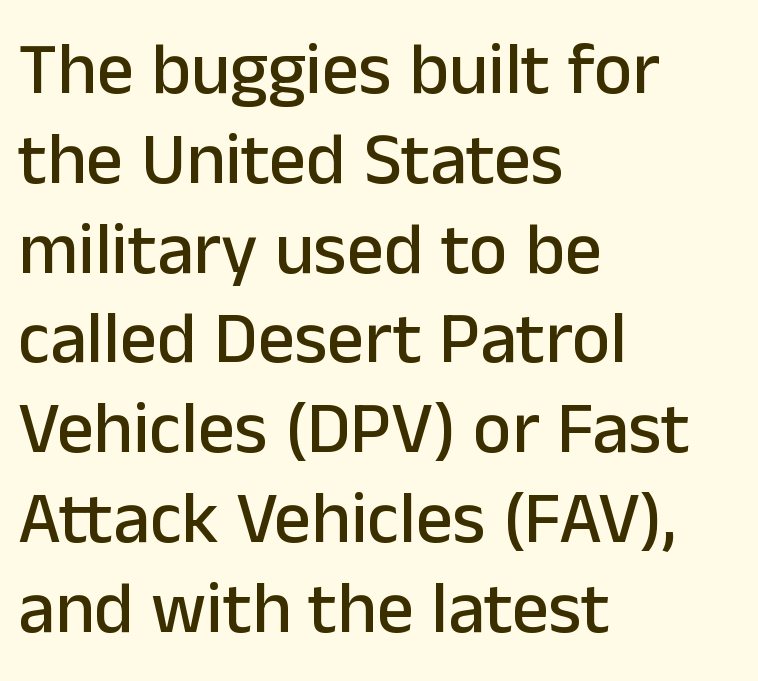
{"serif": "no", "italic": "no", "width": "normal", "stroke_contrast": "low", "x_height": "medium", "monospaced": "no", "underline": "no", "align": "left", "line_spacing_ratio": 1.23, "letter_spacing": "normal", "letter_spacing_em": 0.0, "glyph_px": 73}
